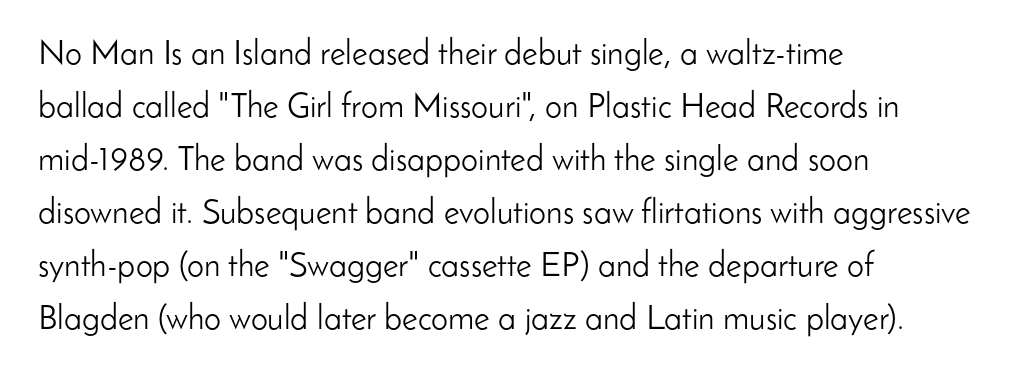
The image shows 34 px light sans-serif type, upright; set left-aligned, normal line spacing (1.56x), normal letter spacing, not underlined; low stroke contrast and a small x-height.
